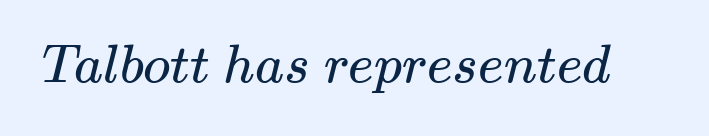
Unmarked baselines from the first word to the last. This sample has the flowing, uneven cadence of proportional lettering. The font sits on the lighter half of the weight spectrum, regular included. These lines are composed in type with serifs.
